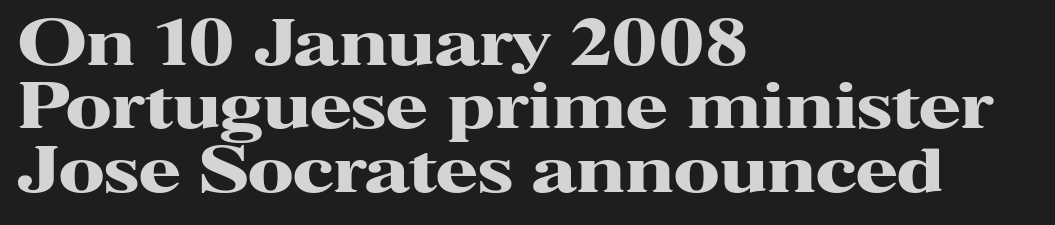
{"serif": "yes", "italic": "no", "bold": "yes", "weight": "heavy", "width": "wide", "stroke_contrast": "high", "x_height": "medium", "monospaced": "no", "underline": "no", "align": "left", "line_spacing": "tight", "line_spacing_ratio": 1.04, "letter_spacing": "normal", "letter_spacing_em": 0.0, "glyph_px": 61}
